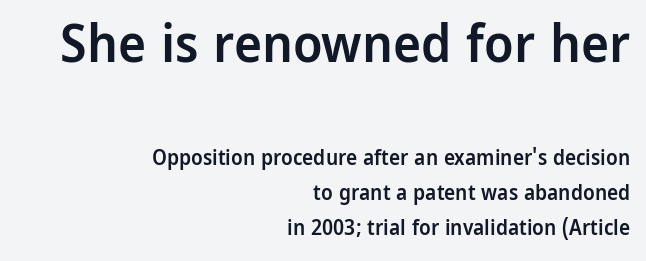
The image shows 53 px semibold sans-serif type, upright; set right-aligned, normal line spacing (1.66x), normal letter spacing, not underlined; the first (top) block is 2.52x larger; low stroke contrast and a medium x-height.
